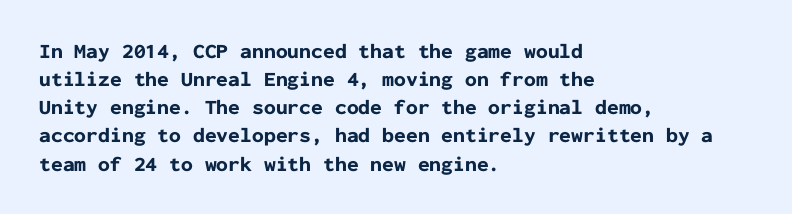
Anything drawn beneath the words? Only blank space. Evenly set lines give the paragraph a standard silhouette. In CSS terms this would be text-align: left. The font's upright variant was chosen for this text. Strokes here are thick enough to call this a true bold.
